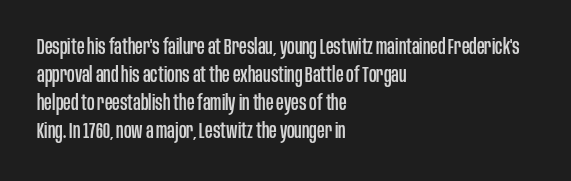
Q: Is the text italic (slanted)? A: No, it is upright.
Q: Is the text underlined? A: No.
Q: How is the paragraph aligned? A: Left-aligned.
Q: Is the spacing between letters normal or unusually wide? A: Normal.
Q: Is the spacing between lines tight, normal or loose? A: Normal.
